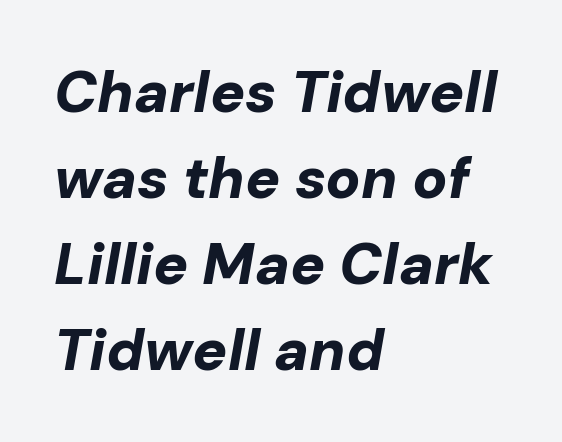
Q: Is the text bold? A: Yes.
Q: Is the text italic (slanted)? A: Yes, it leans right by about 10 degrees.
Q: Is the text underlined? A: No.
Q: How is the paragraph aligned? A: Left-aligned.
Q: Is the spacing between letters normal or unusually wide? A: Normal.
Q: Is the spacing between lines tight, normal or loose? A: Normal.
Q: Width (condensed, normal, or wide)? A: Normal.
Q: Stroke contrast? A: Low.
Q: x-height? A: Medium.
Q: Monospaced? A: No.
